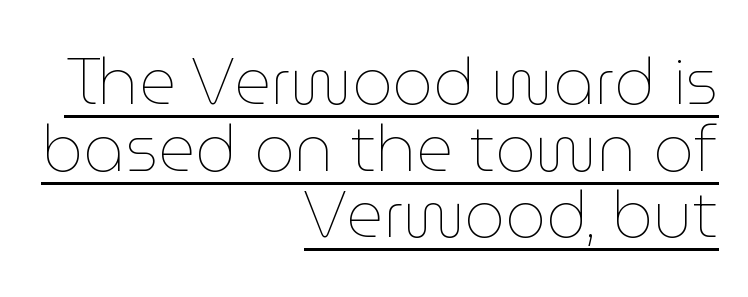
In terms of posture, this sample is upright. The rendering uses the underline text-decoration. Spacing verdict: proportional, widths tailored to each character. Leftover space on each line is placed entirely before the opening word. Caption: face not bold, strokes unweighted. What stands out about the letter spacing? Nothing — it is the standard amount.
